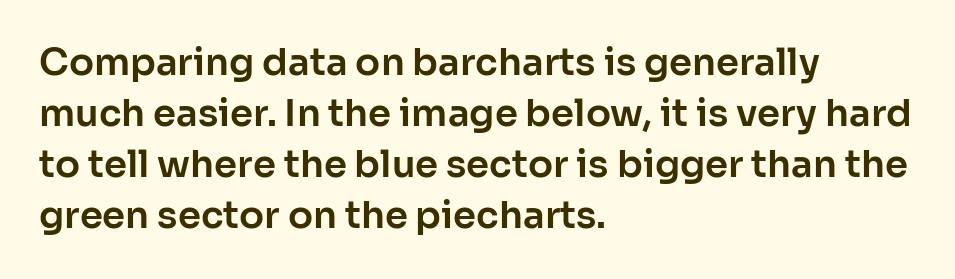
Q: Is the text italic (slanted)? A: No, it is upright.
Q: Is the typeface a serif or a sans-serif typeface? A: Sans-serif.
Q: Is the text underlined? A: No.
Q: How is the paragraph aligned? A: Left-aligned.
Q: Is the spacing between letters normal or unusually wide? A: Normal.
Q: Is the spacing between lines tight, normal or loose? A: Normal.
Q: Width (condensed, normal, or wide)? A: Normal.
Q: Stroke contrast? A: Low.
Q: x-height? A: Medium.
Q: Monospaced? A: No.
